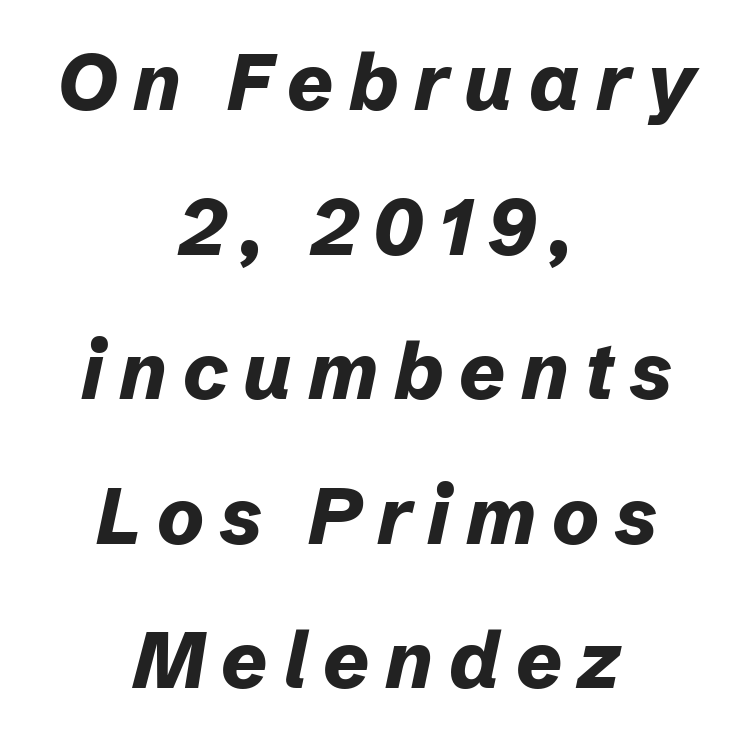
Emphasis-style slanted type is in use. Strokes here are thick enough to call this a true bold. The lines in this sample share a center point and differ in where they start and stop. The face used here is rendered with a markedly widened letterfit.
